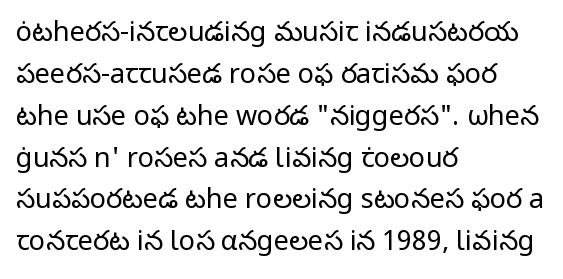
Anything drawn beneath the words? Only blank space. Each word holds together tightly as a unit, with standard inter-letter gaps. Each stroke keeps to a modest, everyday thickness or less. Normally led — the rows are evenly, conventionally spaced. In CSS terms this would be text-align: left. Does the lettering tilt? It doesn't — this is upright.
